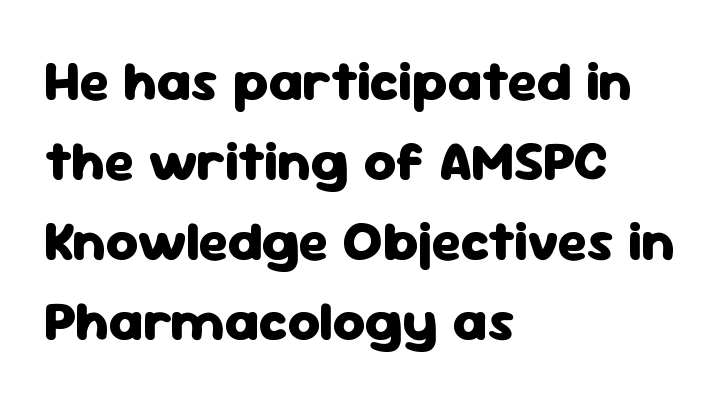
Q: Is the text bold? A: Yes.
Q: Is the text italic (slanted)? A: No, it is upright.
Q: Is the typeface a serif or a sans-serif typeface? A: Sans-serif.
Q: Is the text underlined? A: No.
Q: How is the paragraph aligned? A: Left-aligned.
Q: Is the spacing between letters normal or unusually wide? A: Normal.
Q: Is the spacing between lines tight, normal or loose? A: Normal.
Q: Width (condensed, normal, or wide)? A: Normal.
Q: Stroke contrast? A: Low.
Q: x-height? A: Medium.
Q: Monospaced? A: No.
